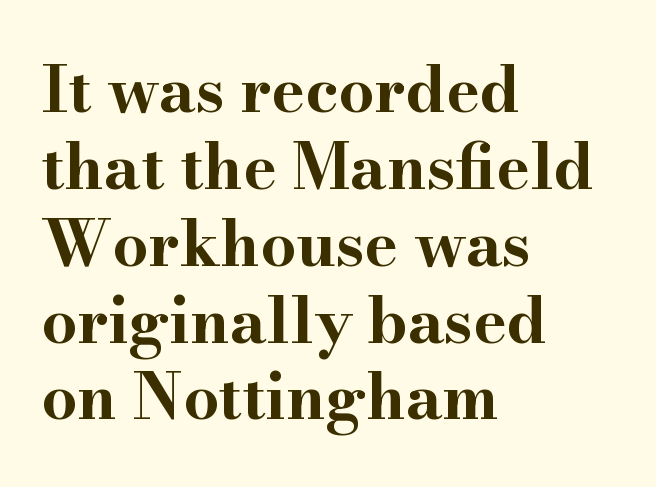
The image shows 63 px bold, wide serif type, upright; set left-aligned, line spacing 1.22x, normal letter spacing, not underlined; high stroke contrast and a small x-height.
